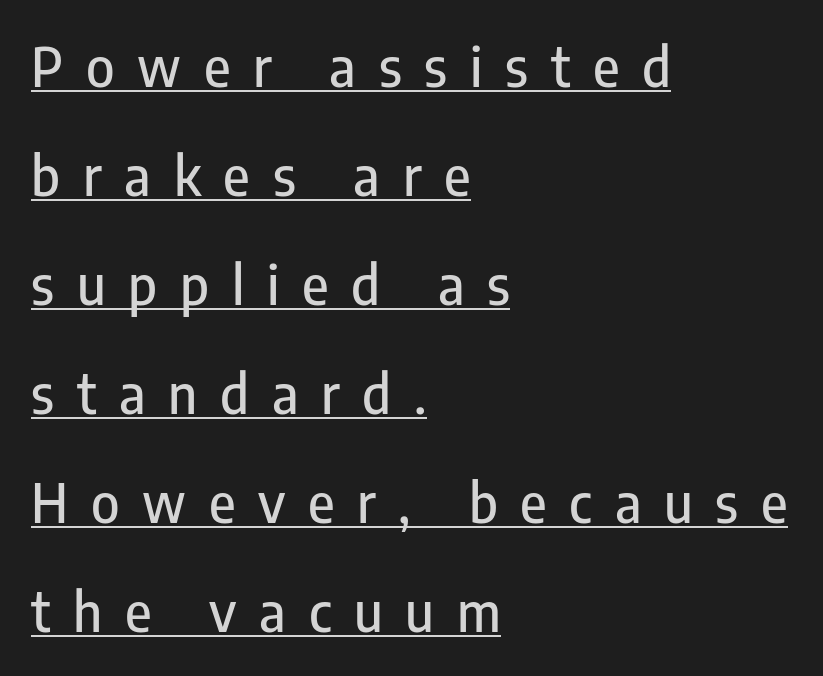
Q: Is the text italic (slanted)? A: No, it is upright.
Q: Is the typeface a serif or a sans-serif typeface? A: Sans-serif.
Q: Is the text underlined? A: Yes.
Q: How is the paragraph aligned? A: Left-aligned.
Q: Is the spacing between letters normal or unusually wide? A: Unusually wide.
Q: Is the spacing between lines tight, normal or loose? A: Loose.
Q: Width (condensed, normal, or wide)? A: Condensed.
Q: Stroke contrast? A: Low.
Q: x-height? A: Medium.
Q: Monospaced? A: No.
